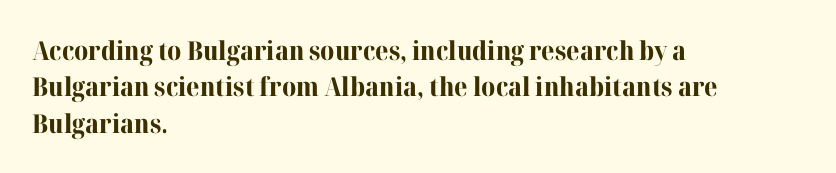
Q: Is the text bold? A: Yes.
Q: Is the text italic (slanted)? A: No, it is upright.
Q: Is the text underlined? A: No.
Q: How is the paragraph aligned? A: Left-aligned.
Q: Is the spacing between letters normal or unusually wide? A: Normal.
Q: Is the spacing between lines tight, normal or loose? A: Normal.
